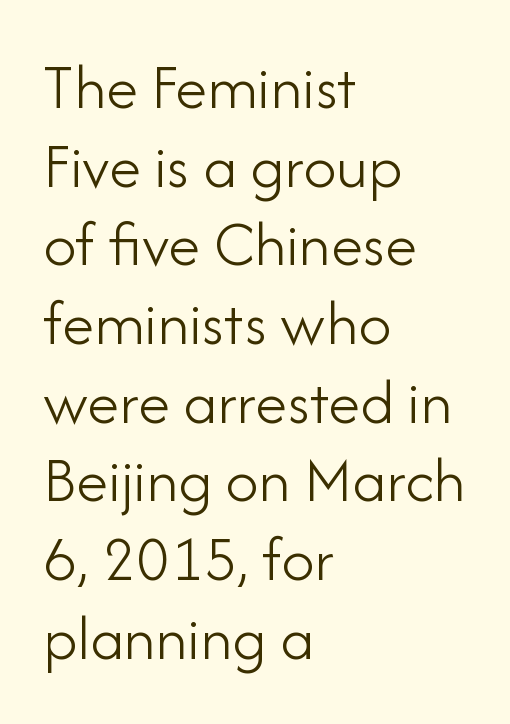
{"serif": "no", "italic": "no", "bold": "no", "weight": "light", "width": "normal", "stroke_contrast": "low", "x_height": "small", "monospaced": "no", "underline": "no", "align": "left", "line_spacing_ratio": 1.21, "letter_spacing": "normal", "letter_spacing_em": 0.0, "glyph_px": 65}
